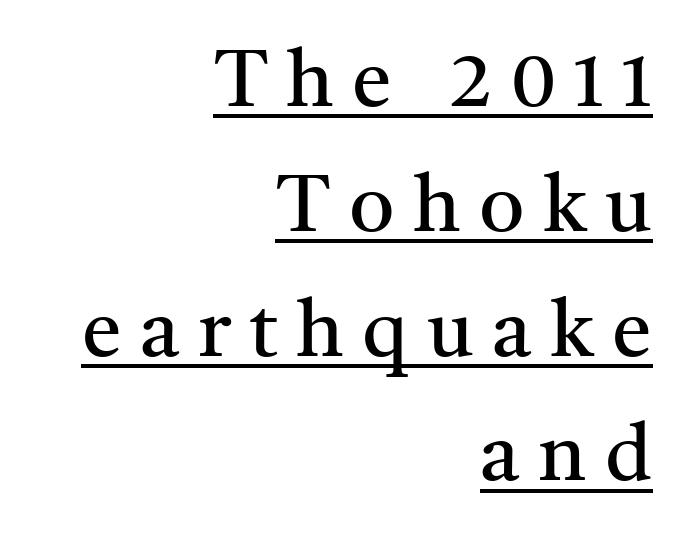
{"serif": "yes", "italic": "no", "bold": "no", "weight": "regular", "width": "normal", "stroke_contrast": "medium", "x_height": "medium", "monospaced": "no", "underline": "yes", "align": "right", "line_spacing": "normal", "line_spacing_ratio": 1.56, "letter_spacing": "wide", "letter_spacing_em": 0.23, "glyph_px": 80}
